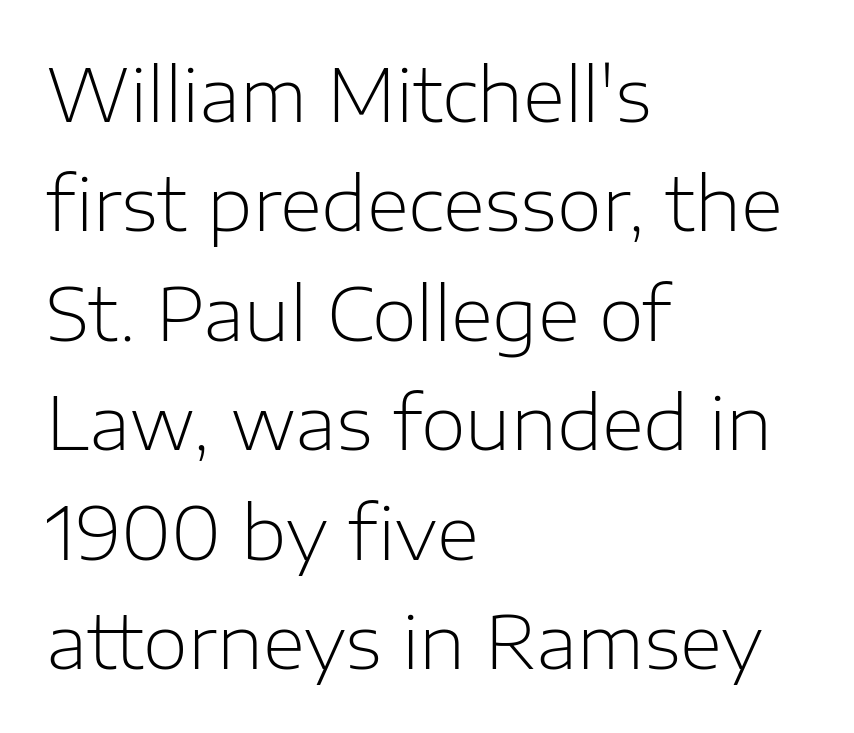
Q: Is the text bold? A: No.
Q: Is the text italic (slanted)? A: No, it is upright.
Q: Is the typeface a serif or a sans-serif typeface? A: Sans-serif.
Q: Is the text underlined? A: No.
Q: How is the paragraph aligned? A: Left-aligned.
Q: Is the spacing between letters normal or unusually wide? A: Normal.
Q: Is the spacing between lines tight, normal or loose? A: Normal.
Q: Width (condensed, normal, or wide)? A: Normal.
Q: Stroke contrast? A: Low.
Q: x-height? A: Medium.
Q: Monospaced? A: No.
